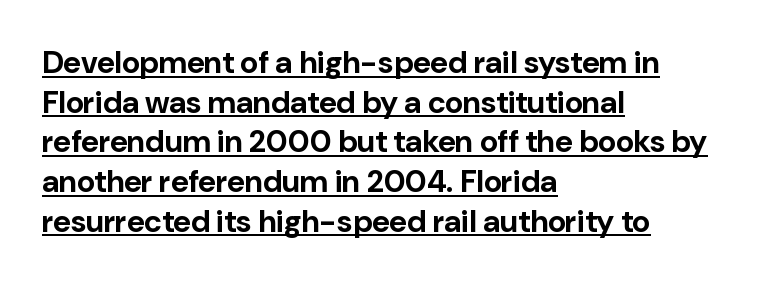
Is the letter spacing exaggerated? No — it looks like the ordinary default. Horizontally, the lines are justified to the leading edge only. Looks like regular typesetting: each glyph gets only the width it needs. Nothing sits at the stroke ends, so this counts as sans-serif.
